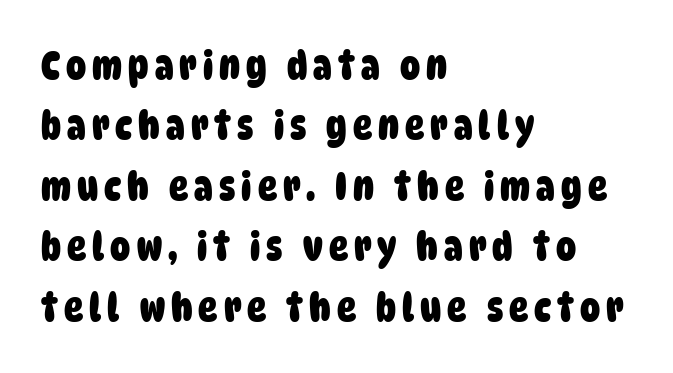
{"serif": "no", "bold": "yes", "weight": "heavy", "width": "condensed", "stroke_contrast": "low", "x_height": "large", "monospaced": "no", "underline": "no", "align": "left", "line_spacing": "normal", "line_spacing_ratio": 1.51, "glyph_px": 40}
